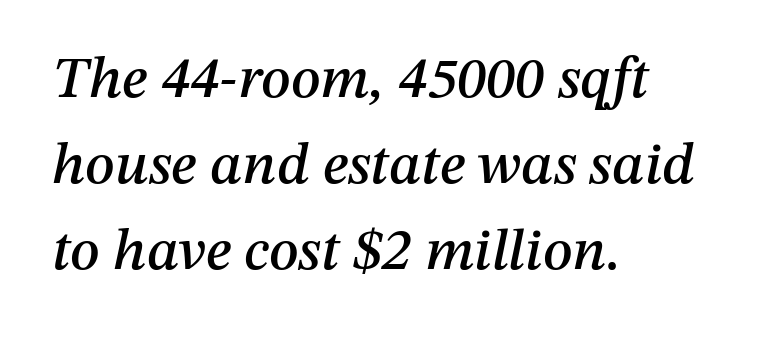
{"italic": "yes", "lean": "right", "slant_degrees": 12, "width": "normal", "stroke_contrast": "medium", "x_height": "medium", "monospaced": "no", "underline": "no", "align": "left", "line_spacing": "normal", "line_spacing_ratio": 1.46, "letter_spacing": "normal", "letter_spacing_em": 0.0, "glyph_px": 59}
